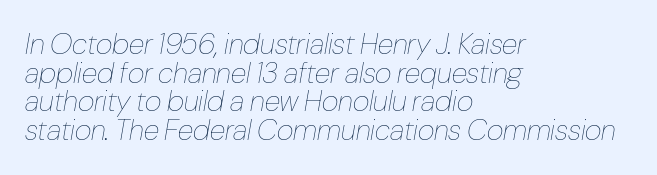
{"italic": "yes", "lean": "right", "slant_degrees": 10, "bold": "no", "weight": "thin", "width": "condensed", "stroke_contrast": "low", "x_height": "medium", "monospaced": "no", "underline": "no", "align": "left", "line_spacing": "tight", "line_spacing_ratio": 0.99, "letter_spacing": "normal", "letter_spacing_em": 0.0, "glyph_px": 29}
